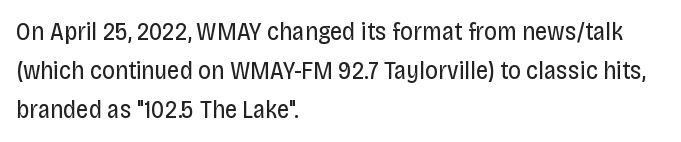
Is this a heavy cut? Hardly; it is regular or lighter. In CSS terms this would be text-align: left. Words appear dense and cohesive because spacing is normal. The gap between lines stays unmarked. Reading down the column, the eye jumps a familiar distance to each next line. This is roman type, the default non-slanted kind.
